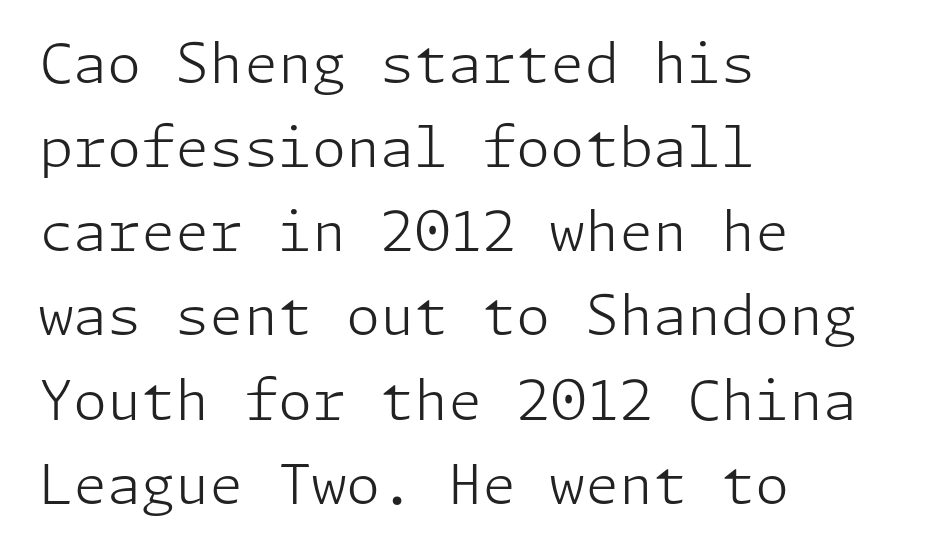
Q: Is the text bold? A: No.
Q: Is the text italic (slanted)? A: No, it is upright.
Q: Is the typeface a serif or a sans-serif typeface? A: Sans-serif.
Q: Is the text underlined? A: No.
Q: How is the paragraph aligned? A: Left-aligned.
Q: Is the spacing between letters normal or unusually wide? A: Normal.
Q: Is the spacing between lines tight, normal or loose? A: Normal.
Q: Width (condensed, normal, or wide)? A: Normal.
Q: Stroke contrast? A: Low.
Q: x-height? A: Medium.
